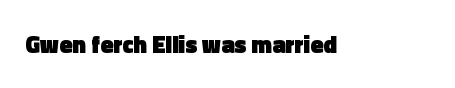
What stands out about the letter spacing? Nothing — it is the standard amount. Upright lettering throughout. Bold? Absolutely — the strokes are thick and heavy. The glyphs are unaccompanied by any horizontal stroke below them.
